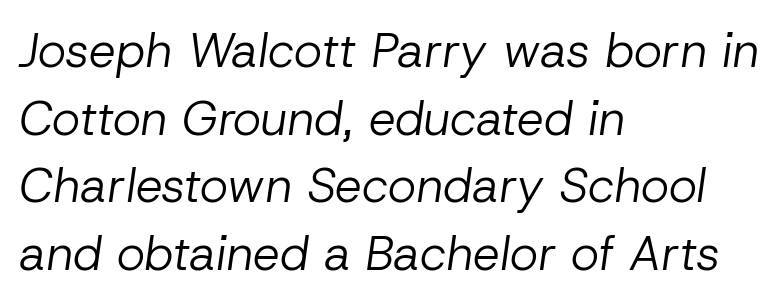
The image shows 48 px regular-weight type, italic (leaning right); set left-aligned, normal line spacing (1.41x), normal letter spacing, not underlined; low stroke contrast and a medium x-height.
